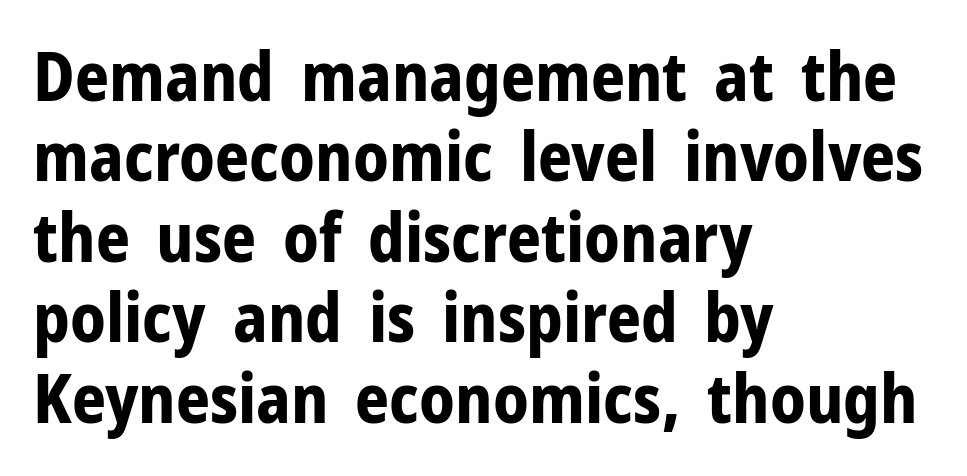
{"serif": "no", "italic": "no", "bold": "yes", "weight": "bold", "width": "normal", "stroke_contrast": "low", "x_height": "medium", "monospaced": "no", "underline": "no", "align": "left", "line_spacing_ratio": 1.2, "letter_spacing": "normal", "letter_spacing_em": 0.0, "glyph_px": 67}
